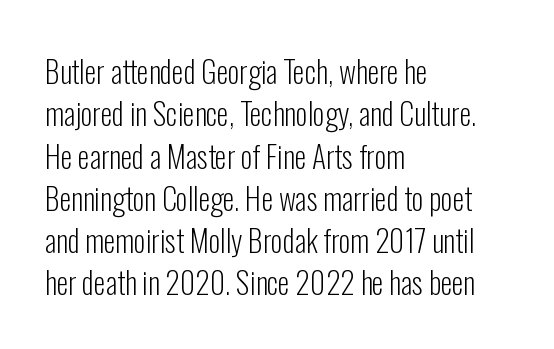
Decoration check: the copy has no underline. It's the straight-up-and-down kind of type. The font sits on the lighter half of the weight spectrum, regular included. A normal amount of white space separates one row of letters from the next. The text block is weighted toward the left margin, trailing off unevenly rightward.
